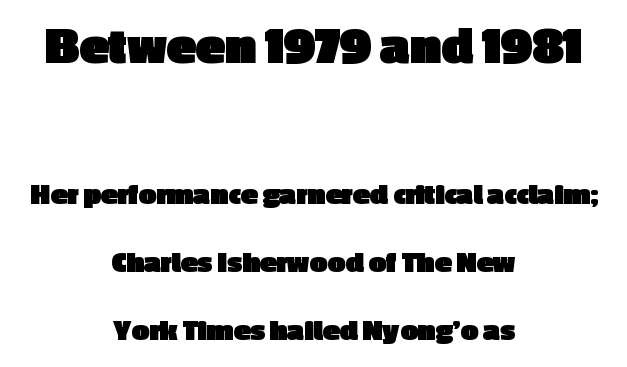
The image shows 54 px heavy sans-serif type, upright; set centered, loose line spacing (2.19x), normal letter spacing, not underlined; the first (top) block is 1.74x larger; a medium x-height.
